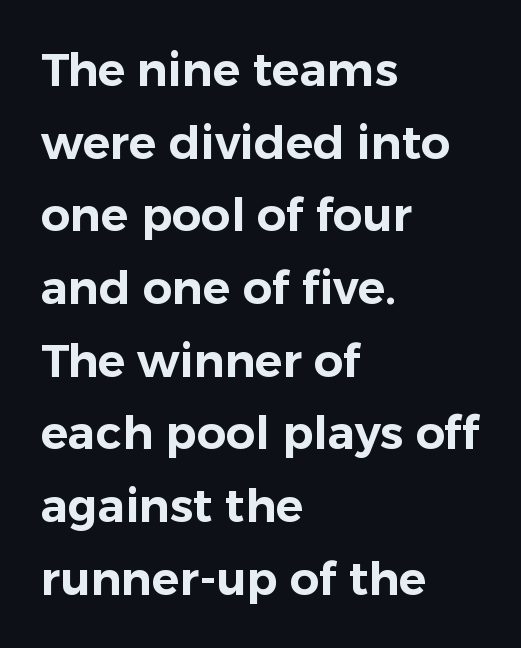
{"serif": "no", "italic": "no", "width": "normal", "stroke_contrast": "low", "x_height": "medium", "monospaced": "no", "underline": "no", "align": "left", "line_spacing": "normal", "line_spacing_ratio": 1.58, "letter_spacing": "normal", "letter_spacing_em": 0.0, "glyph_px": 46}
